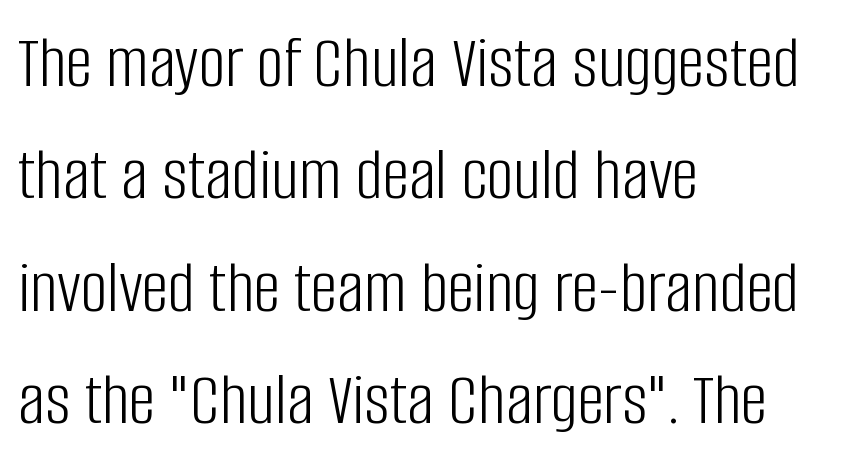
Q: Is the text bold? A: No.
Q: Is the text italic (slanted)? A: No, it is upright.
Q: Is the typeface a serif or a sans-serif typeface? A: Sans-serif.
Q: Is the text underlined? A: No.
Q: How is the paragraph aligned? A: Left-aligned.
Q: Is the spacing between letters normal or unusually wide? A: Normal.
Q: Is the spacing between lines tight, normal or loose? A: Normal.
Q: Width (condensed, normal, or wide)? A: Condensed.
Q: Stroke contrast? A: Low.
Q: x-height? A: Large.
Q: Monospaced? A: No.
